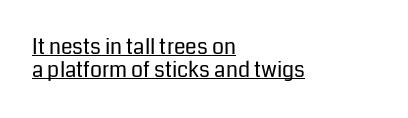
Emphasis is given by a line drawn under the lettering. Notice how descenders almost collide with the ascenders below — that's tight leading. Characters follow at the spacing the type designer built in. A roman cut, with each character standing at attention.
